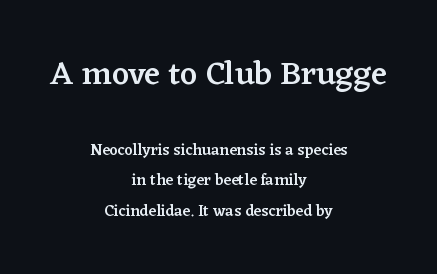
The image shows 33 px semibold serif type, upright; set centered, loose line spacing (1.92x), normal letter spacing, not underlined; the first (top) block is 2.06x larger; low stroke contrast and a medium x-height.
